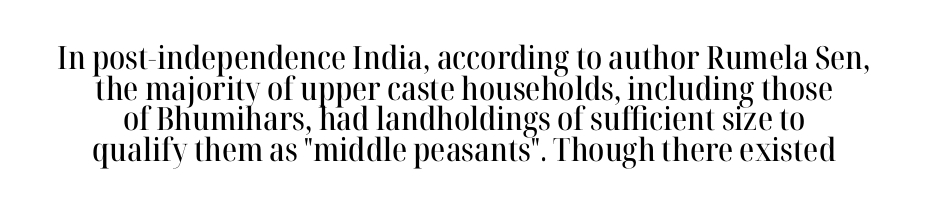
The image shows 32 px serif type, upright; set tight line spacing (0.96x), normal letter spacing, not underlined; high stroke contrast and a medium x-height.
